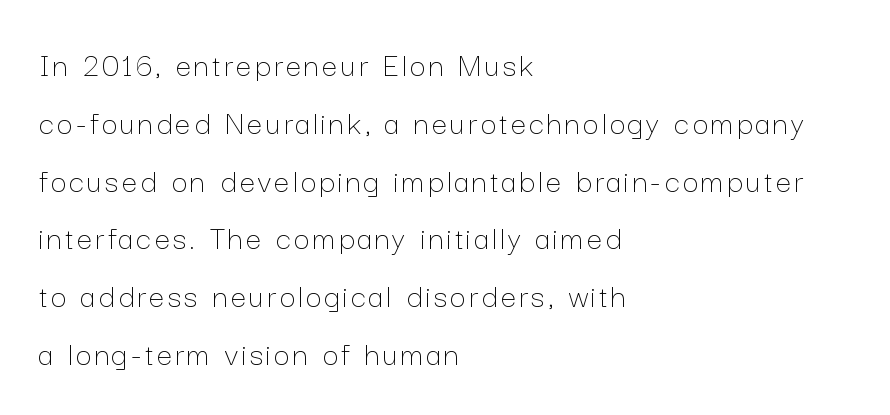
Q: Is the text bold? A: No.
Q: Is the text italic (slanted)? A: No, it is upright.
Q: Is the text underlined? A: No.
Q: How is the paragraph aligned? A: Left-aligned.
Q: Is the spacing between lines tight, normal or loose? A: Normal.
Q: Width (condensed, normal, or wide)? A: Normal.
Q: Stroke contrast? A: Low.
Q: x-height? A: Medium.
Q: Monospaced? A: No.
